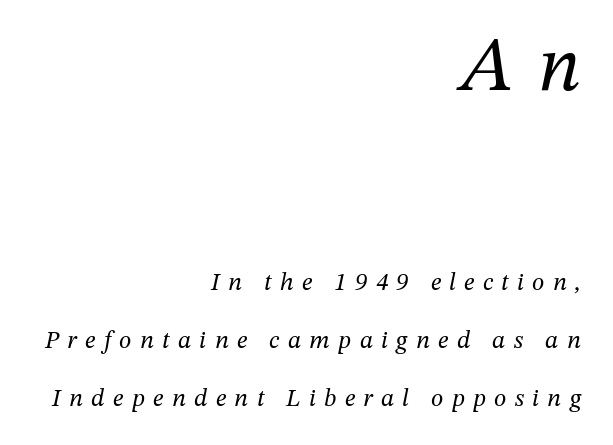
Q: Is the text bold? A: No.
Q: Is the text italic (slanted)? A: Yes, it leans right by about 12 degrees.
Q: Is the typeface a serif or a sans-serif typeface? A: Serif.
Q: Is the text underlined? A: No.
Q: How is the paragraph aligned? A: Right-aligned.
Q: Is the spacing between letters normal or unusually wide? A: Unusually wide.
Q: Is the spacing between lines tight, normal or loose? A: Loose.
Q: Which block of text is set in a larger size, the first (top) or the second (bottom)? A: The first (top) one.
Q: Width (condensed, normal, or wide)? A: Normal.
Q: Stroke contrast? A: Medium.
Q: x-height? A: Medium.
Q: Monospaced? A: No.
